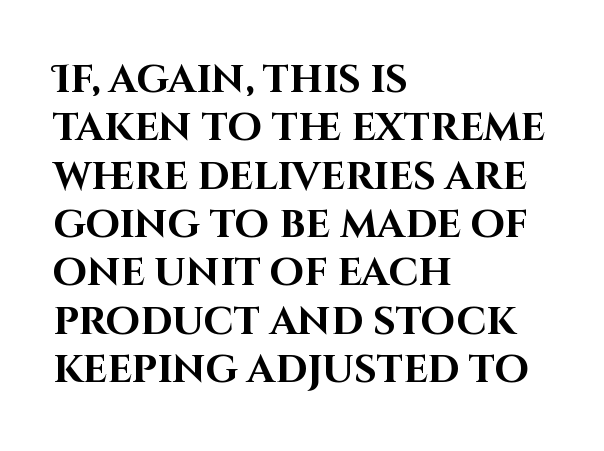
{"serif": "no", "italic": "no", "bold": "yes", "weight": "bold", "width": "normal", "stroke_contrast": "high", "x_height": "large", "monospaced": "no", "underline": "no", "align": "left", "line_spacing_ratio": 1.24, "letter_spacing": "normal", "letter_spacing_em": 0.0, "glyph_px": 39}
